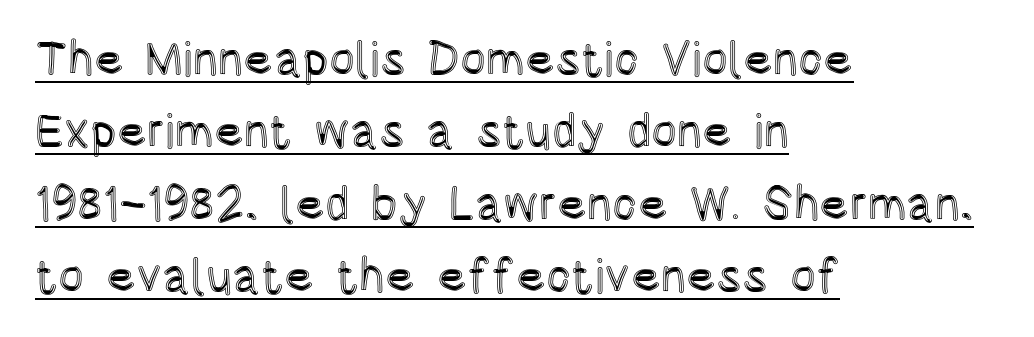
The image shows 48 px condensed type, upright; set left-aligned, normal line spacing (1.51x), normal letter spacing, underlined; a large x-height.
